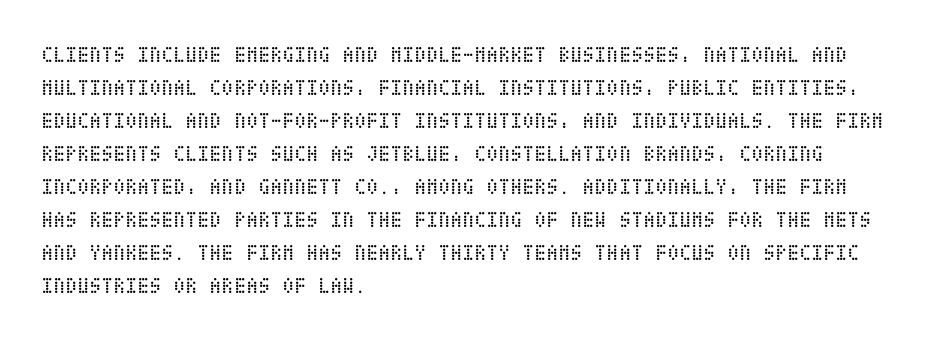
{"italic": "no", "bold": "no", "underline": "no", "align": "left", "line_spacing": "normal", "line_spacing_ratio": 1.5, "letter_spacing": "normal", "letter_spacing_em": 0.0, "glyph_px": 22}
